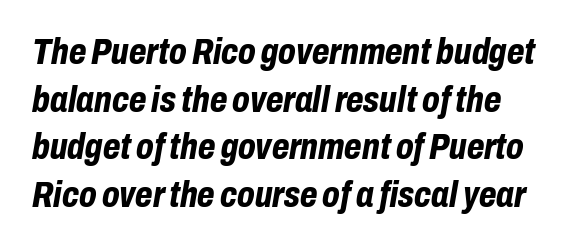
An italicized treatment has been applied to the whole sample. Reading down the column, the eye jumps a familiar distance to each next line. Nobody touched the tracking dial on this one. The area under the type is left untouched.
